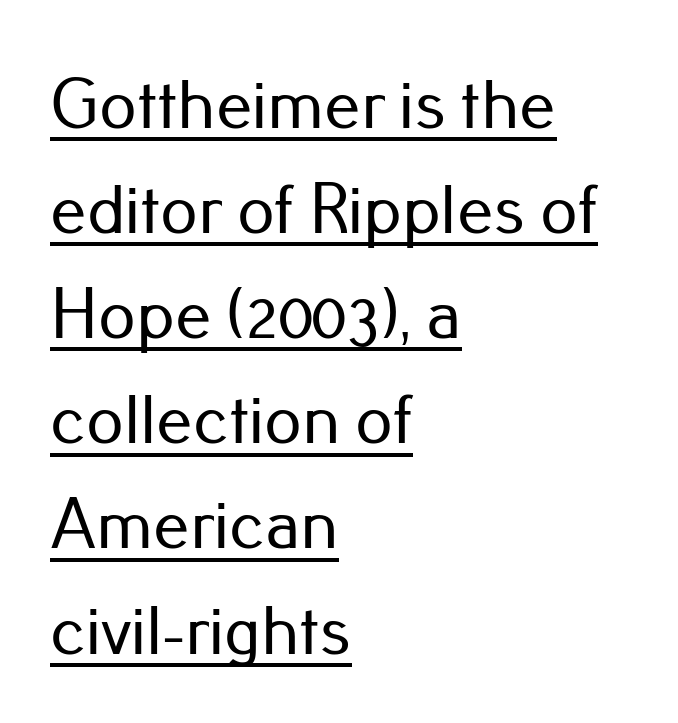
Serifs: no, the terminals of the letterforms are clean. Does the lettering tilt? It doesn't — this is upright. Looks like regular typesetting: each glyph gets only the width it needs. The tracking reads as untouched default to a designer's eye. Leftover space on each line is placed entirely after the last word.
